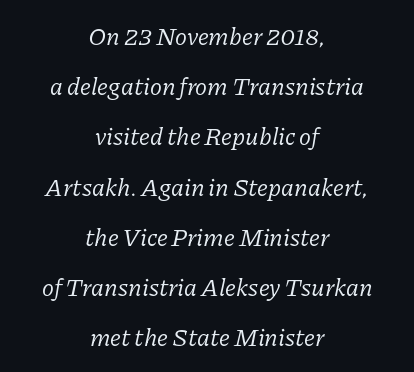
Q: Is the text bold? A: No.
Q: Is the text italic (slanted)? A: Yes, it leans right by about 11 degrees.
Q: Is the text underlined? A: No.
Q: How is the paragraph aligned? A: Centered.
Q: Is the spacing between letters normal or unusually wide? A: Normal.
Q: Is the spacing between lines tight, normal or loose? A: Loose.
